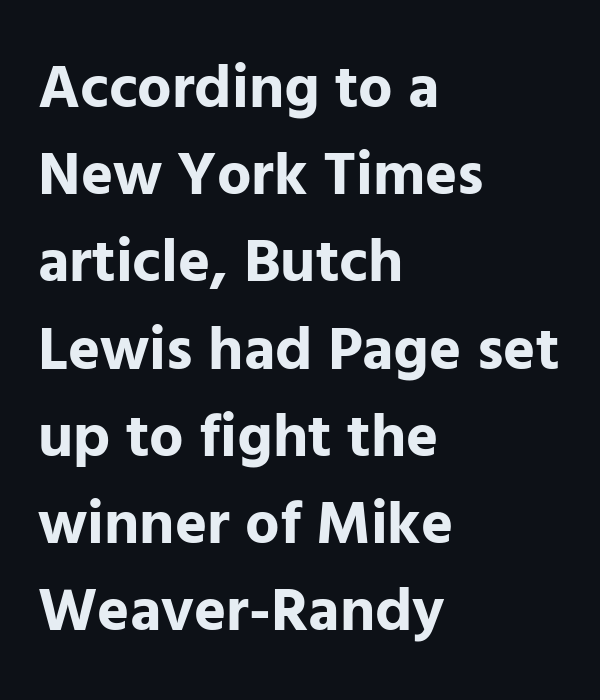
The image shows 61 px bold sans-serif type, upright; set left-aligned, normal line spacing (1.43x), normal letter spacing, not underlined; low stroke contrast and a medium x-height.
